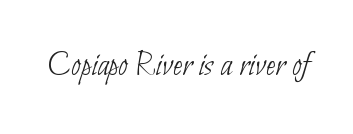
The image shows 35 px thin, condensed sans-serif type; set normal letter spacing, not underlined; low stroke contrast and a small x-height.
